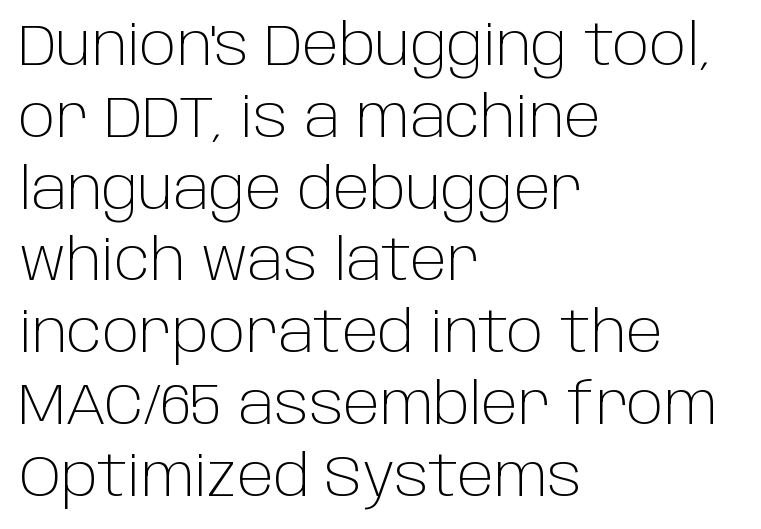
Compared with a centered layout, this one pins lines to the left instead. Does the leading feel generous? No, just average. A typesetter would mark this as roman, not italic. Nobody touched the tracking dial on this one. Only glyphs here, with clear space below each row.
